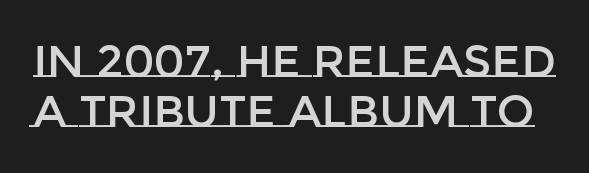
The image shows 45 px text type, upright; set tight line spacing (1.12x), normal letter spacing, not underlined; low stroke contrast and a large x-height.
